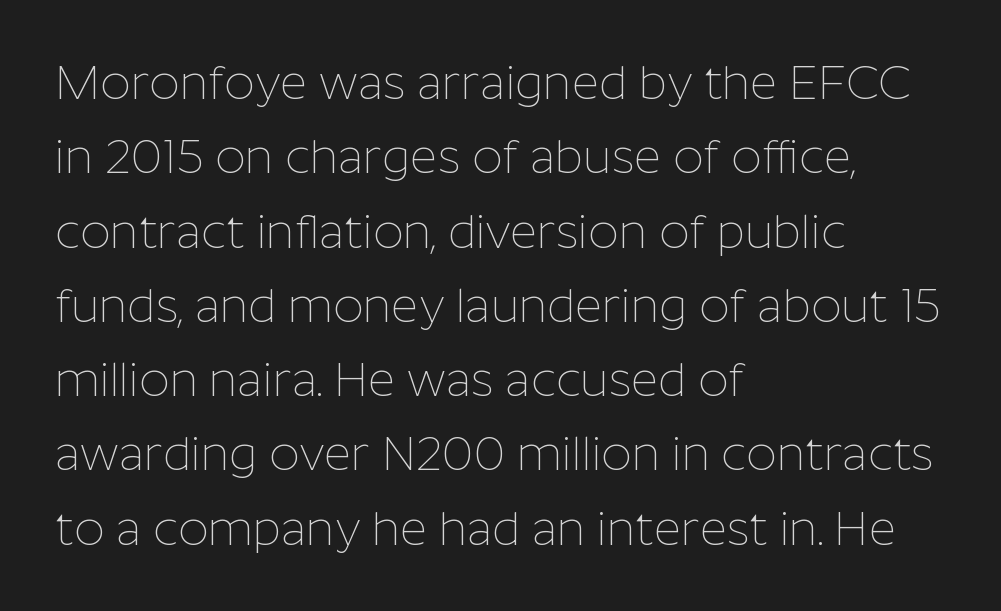
The image shows 47 px thin sans-serif type, upright; set left-aligned, normal line spacing (1.58x), normal letter spacing, not underlined; low stroke contrast and a medium x-height.
